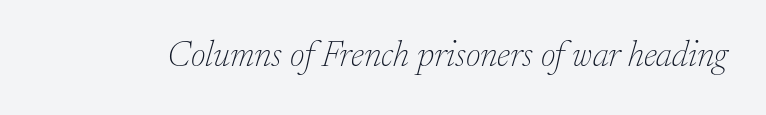
Q: Is the text bold? A: No.
Q: Is the text italic (slanted)? A: Yes, it leans right by about 17 degrees.
Q: Is the typeface a serif or a sans-serif typeface? A: Serif.
Q: Is the text underlined? A: No.
Q: Is the spacing between letters normal or unusually wide? A: Normal.
Q: Width (condensed, normal, or wide)? A: Normal.
Q: Stroke contrast? A: Low.
Q: x-height? A: Small.
Q: Monospaced? A: No.
